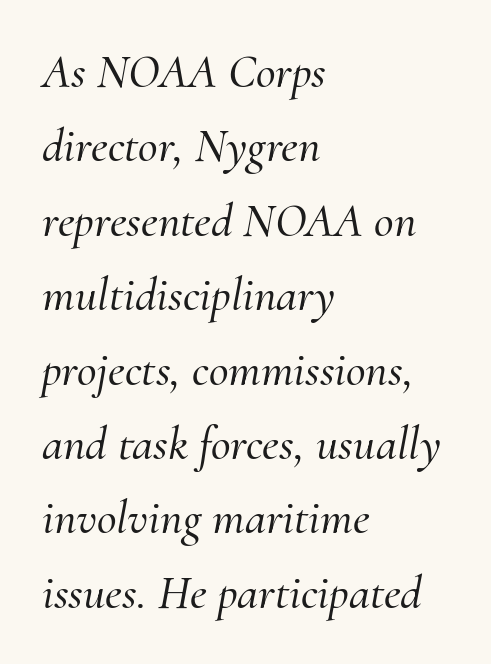
{"serif": "yes", "italic": "yes", "lean": "right", "slant_degrees": 10, "width": "normal", "stroke_contrast": "medium", "x_height": "small", "monospaced": "no", "underline": "no", "align": "left", "line_spacing": "normal", "line_spacing_ratio": 1.55, "letter_spacing": "normal", "letter_spacing_em": 0.0, "glyph_px": 48}
